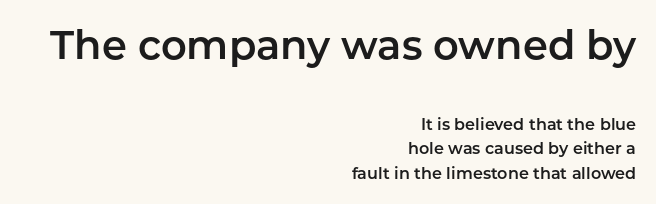
Here the glyphs are tracked normally, forming tight word shapes. Layout note: lines flush right. One glance says typical: line gaps are just what's usual. The initial chunk of copy outweighs the following chunk in type size.
